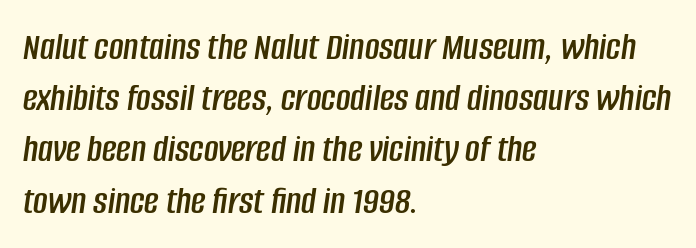
The image shows 40 px condensed type, italic (leaning right); set left-aligned, normal line spacing (1.28x), normal letter spacing, not underlined; low stroke contrast and a large x-height.
